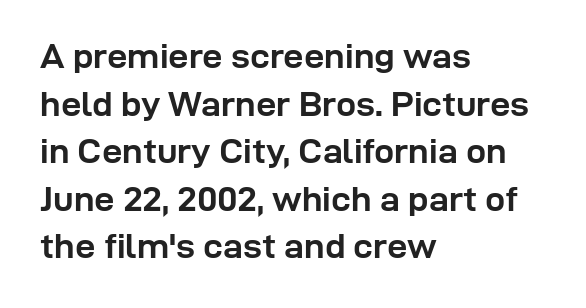
{"serif": "no", "italic": "no", "bold": "yes", "weight": "semibold", "width": "normal", "stroke_contrast": "low", "x_height": "medium", "monospaced": "no", "underline": "no", "align": "left", "line_spacing": "normal", "line_spacing_ratio": 1.32, "letter_spacing": "normal", "letter_spacing_em": 0.0, "glyph_px": 36}
